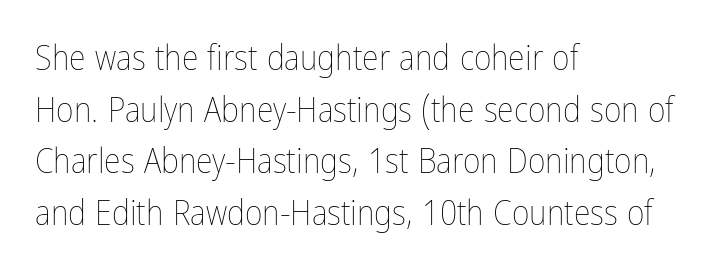
The image shows 34 px thin, condensed type, upright; set left-aligned, normal line spacing (1.52x), normal letter spacing, not underlined; low stroke contrast and a medium x-height.
